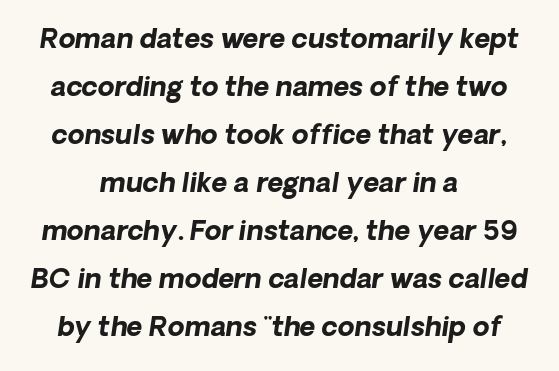
{"italic": "yes", "lean": "right", "slant_degrees": 8, "bold": "yes", "underline": "no", "align": "center", "line_spacing_ratio": 1.78, "letter_spacing": "normal", "letter_spacing_em": 0.0, "glyph_px": 27}
